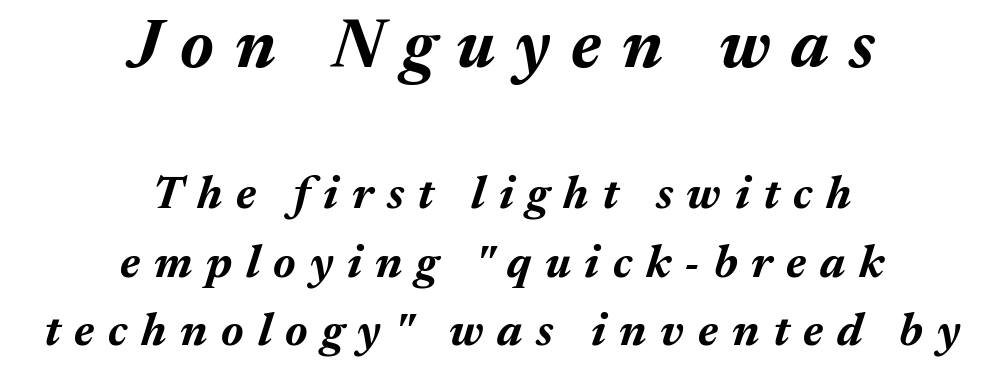
What weight is shown? A full bold with thick strokes. Is the lower block the larger one? No — the upper block carries the bigger type. In terms of letterspacing, this is a distinctly airy, spread setting. The lines are quadded center.
